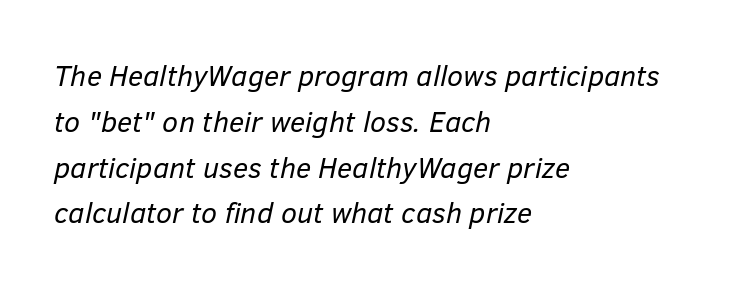
Honestly, the row spacing looks completely unremarkable. The typesetting does not lean heavy: it is not bold. Teacher's note: observe the even left margin — that is flush-left alignment. Here the designer chose a conventional face with non-uniform glyph widths. Posture: slanted. Words float on clear page, feet unadorned.
